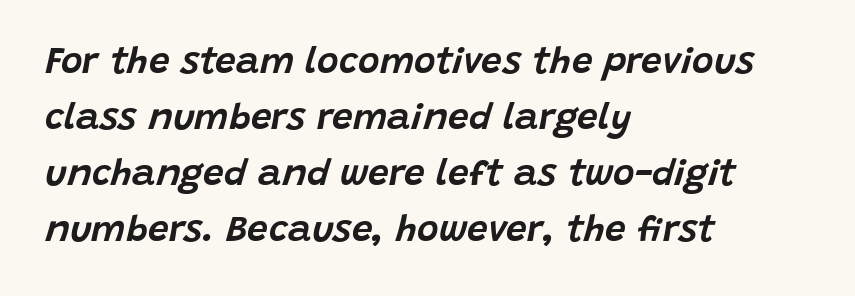
Q: Is the text italic (slanted)? A: Yes, it leans right by about 15 degrees.
Q: Is the text underlined? A: No.
Q: How is the paragraph aligned? A: Left-aligned.
Q: Is the spacing between letters normal or unusually wide? A: Normal.
Q: Is the spacing between lines tight, normal or loose? A: Normal.
Q: Width (condensed, normal, or wide)? A: Normal.
Q: Stroke contrast? A: Low.
Q: x-height? A: Large.
Q: Monospaced? A: No.
